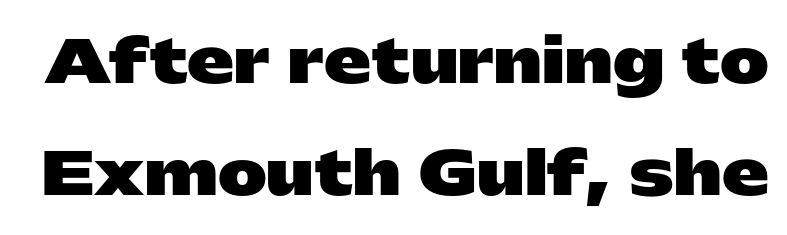
Q: Is the text bold? A: Yes.
Q: Is the text italic (slanted)? A: No, it is upright.
Q: Is the typeface a serif or a sans-serif typeface? A: Sans-serif.
Q: Is the text underlined? A: No.
Q: Is the spacing between letters normal or unusually wide? A: Normal.
Q: Is the spacing between lines tight, normal or loose? A: Loose.
Q: Width (condensed, normal, or wide)? A: Wide.
Q: Stroke contrast? A: Low.
Q: x-height? A: Medium.
Q: Monospaced? A: No.
